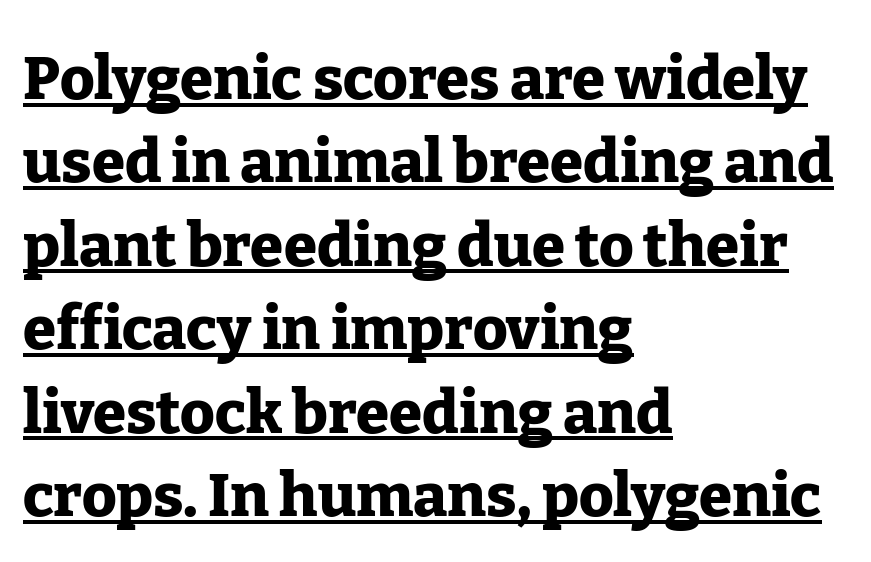
The image shows 60 px heavy serif type, upright; set left-aligned, normal line spacing (1.39x), normal letter spacing, underlined; low stroke contrast and a medium x-height.
